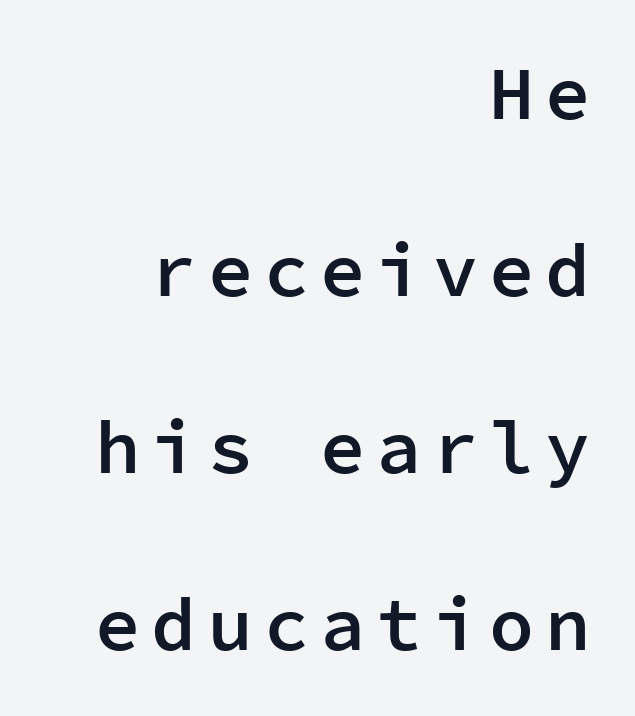
{"serif": "no", "italic": "no", "bold": "semi", "weight": "semibold", "width": "normal", "stroke_contrast": "low", "x_height": "medium", "monospaced": "yes", "underline": "no", "align": "right", "line_spacing": "loose", "line_spacing_ratio": 2.36, "glyph_px": 75}
